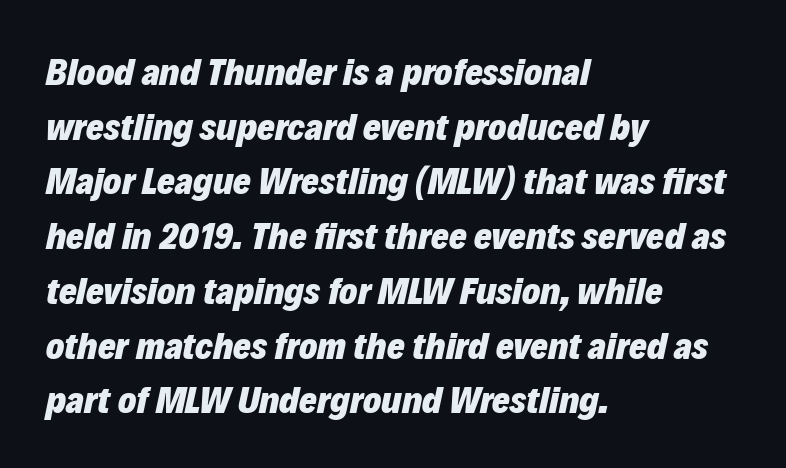
Q: Is the text bold? A: Yes.
Q: Is the text italic (slanted)? A: Yes, it leans right by about 12 degrees.
Q: Is the text underlined? A: No.
Q: How is the paragraph aligned? A: Left-aligned.
Q: Is the spacing between letters normal or unusually wide? A: Normal.
Q: Is the spacing between lines tight, normal or loose? A: Normal.
Q: Width (condensed, normal, or wide)? A: Normal.
Q: Stroke contrast? A: Low.
Q: x-height? A: Medium.
Q: Monospaced? A: No.
